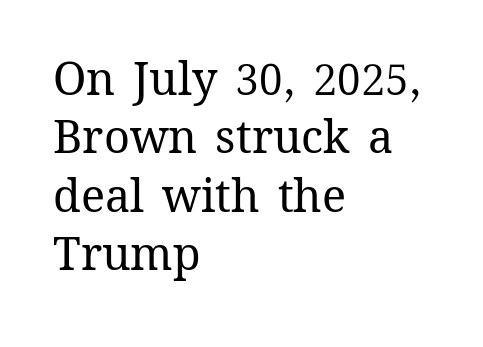
{"italic": "no", "bold": "no", "weight": "regular", "width": "normal", "stroke_contrast": "medium", "x_height": "medium", "monospaced": "no", "underline": "no", "align": "left", "line_spacing": "normal", "line_spacing_ratio": 1.3, "letter_spacing": "normal", "letter_spacing_em": 0.0, "glyph_px": 45}
